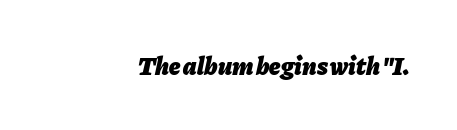
The image shows 25 px bold type, italic (leaning right); set right-aligned, normal letter spacing, not underlined.
